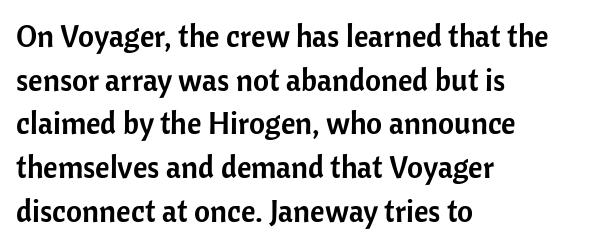
A typesetter would call this leading conventional body-copy spacing. The gaps between neighbouring characters are ordinary and unremarkable. Teacher's note: observe the even left margin — that is flush-left alignment. The passage shown is typed in a proportional face where columns would drift.
